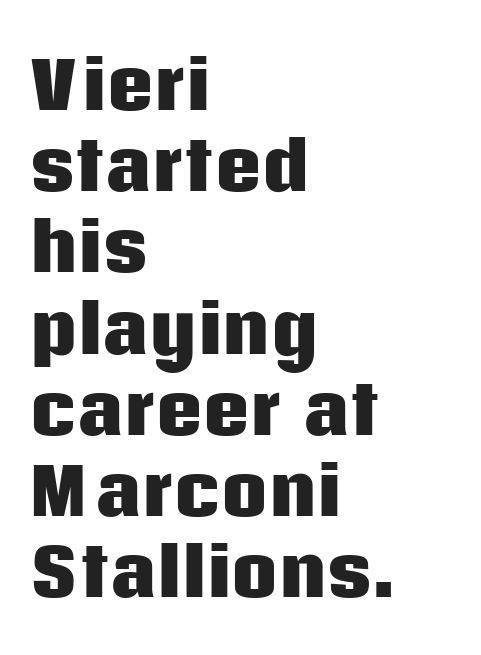
{"serif": "no", "italic": "no", "bold": "yes", "weight": "heavy", "width": "normal", "stroke_contrast": "low", "x_height": "large", "monospaced": "no", "underline": "no", "align": "left", "line_spacing": "normal", "line_spacing_ratio": 1.25, "letter_spacing": "normal", "letter_spacing_em": 0.0, "glyph_px": 65}
